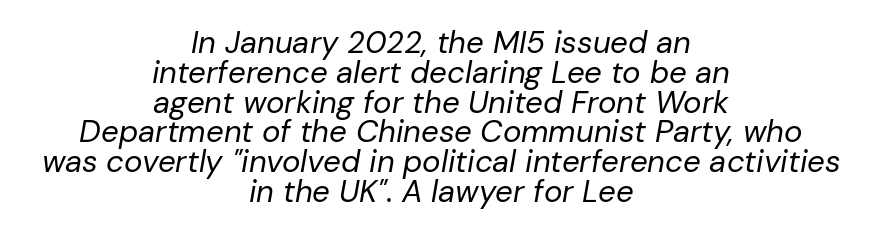
Words appear dense and cohesive because spacing is normal. A bare baseline throughout the passage. Yep, that's italic — everything's leaning. Neither beginnings nor endings align; midpoints do. Is this a fixed-width face? No — the glyphs have proportional, varying widths. Stroke mass is kept to a normal reading level or below.
